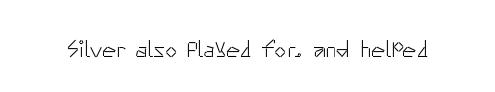
Q: Is the text bold? A: No.
Q: Is the text italic (slanted)? A: No, it is upright.
Q: Is the text underlined? A: No.
Q: Is the spacing between letters normal or unusually wide? A: Normal.
